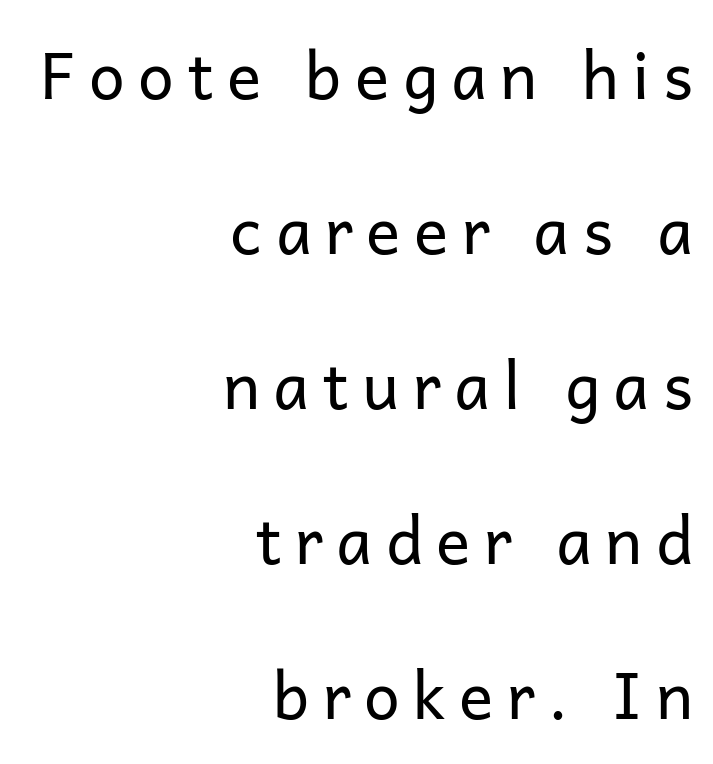
The image shows 64 px regular-weight sans-serif type, upright; set right-aligned, loose line spacing (2.42x), unusually wide letter spacing (+0.21 em), not underlined; low stroke contrast and a medium x-height.
